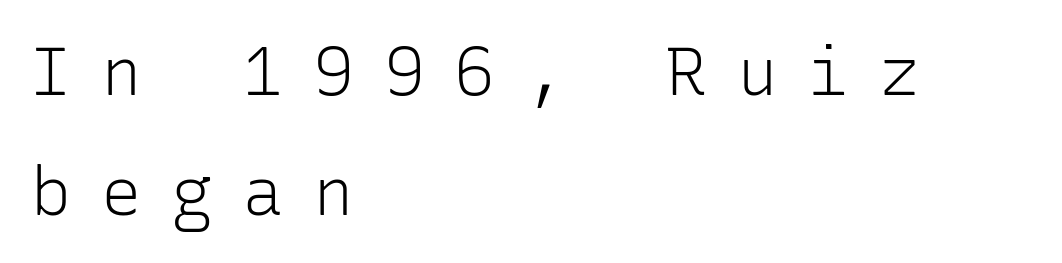
{"serif": "no", "italic": "no", "bold": "no", "weight": "light", "width": "normal", "stroke_contrast": "low", "x_height": "medium", "monospaced": "yes", "underline": "no", "align": "left", "line_spacing_ratio": 1.77, "letter_spacing": "wide", "letter_spacing_em": 0.44, "glyph_px": 68}
